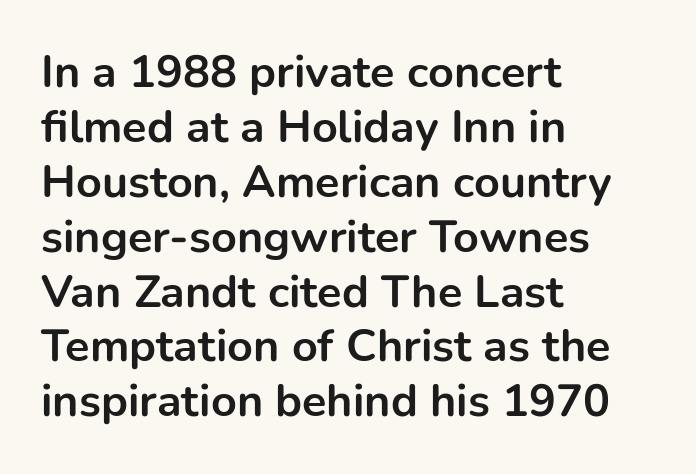
Q: Is the text bold? A: Yes.
Q: Is the text italic (slanted)? A: No, it is upright.
Q: Is the typeface a serif or a sans-serif typeface? A: Sans-serif.
Q: Is the text underlined? A: No.
Q: How is the paragraph aligned? A: Left-aligned.
Q: Is the spacing between letters normal or unusually wide? A: Normal.
Q: Width (condensed, normal, or wide)? A: Normal.
Q: Stroke contrast? A: Low.
Q: x-height? A: Medium.
Q: Monospaced? A: No.
